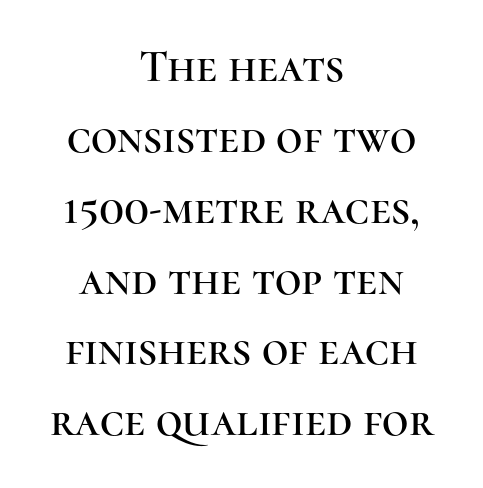
{"serif": "yes", "italic": "no", "width": "normal", "stroke_contrast": "high", "x_height": "medium", "monospaced": "no", "underline": "no", "align": "center", "line_spacing": "normal", "line_spacing_ratio": 1.54, "letter_spacing": "normal", "letter_spacing_em": 0.0, "glyph_px": 46}
